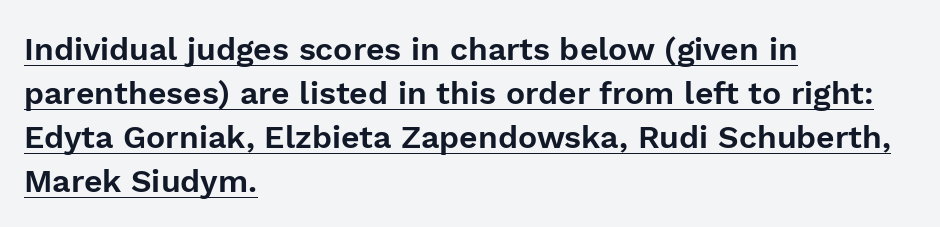
{"serif": "no", "italic": "no", "width": "normal", "stroke_contrast": "low", "x_height": "medium", "monospaced": "no", "underline": "yes", "align": "left", "line_spacing": "normal", "line_spacing_ratio": 1.37, "letter_spacing": "normal", "letter_spacing_em": 0.0, "glyph_px": 32}
